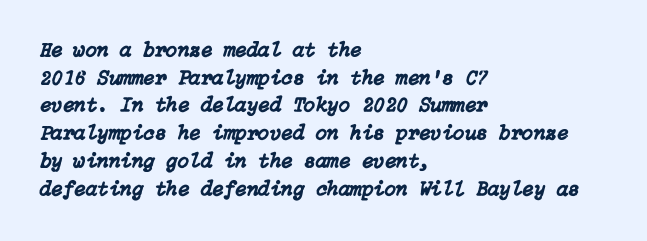
Notice how descenders clear the ascenders below comfortably — that's standard leading. This sample uses plain, unmodified letter spacing. Quick note: italic. Short and long lines alike share a common starting point at left.
